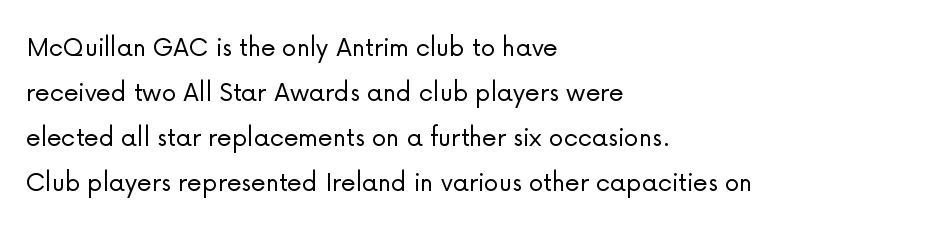
The weight would be labelled regular, book, light, or lighter still. Font category for this specimen: sans-serif. These lines are rendered in a variable-pitch font. Is the letter spacing exaggerated? No — it looks like the ordinary default.
